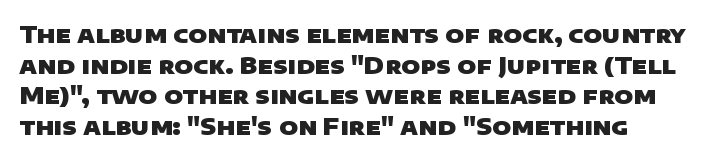
The image shows 23 px bold type; set left-aligned, normal line spacing (1.33x), normal letter spacing, not underlined.
